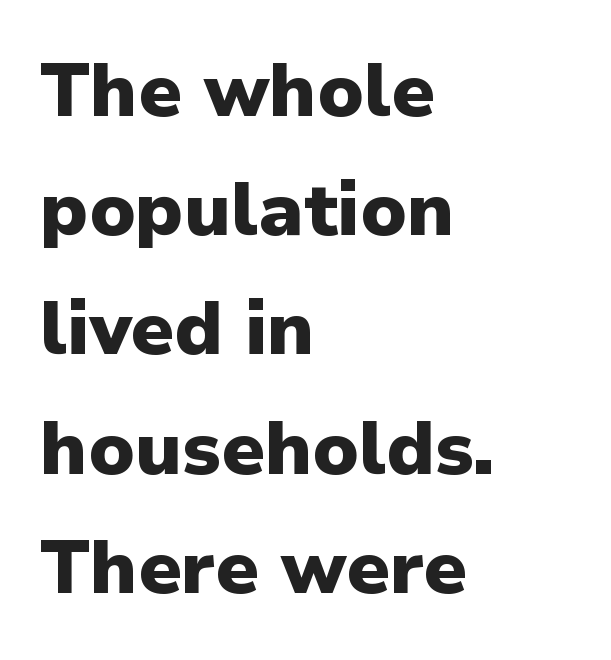
The text was rendered using a sans face with plain stroke endings. Is this a fixed-width face? No — the glyphs have proportional, varying widths. The type sits square on the baseline with zero lean. In terms of letterspacing, this is plain default setting. The compositor pushed each line to the left boundary.
